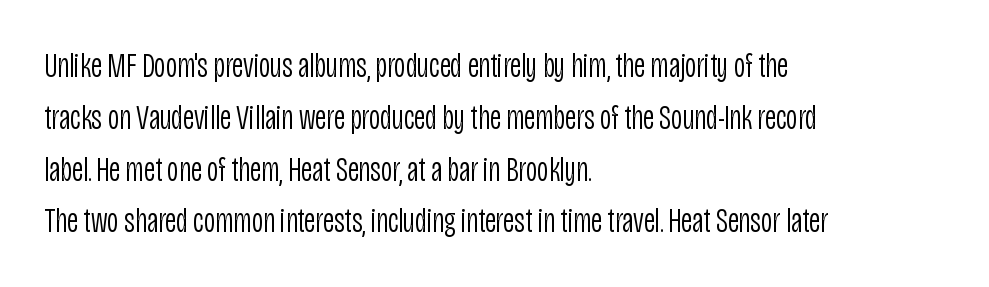
{"serif": "no", "italic": "no", "bold": "no", "weight": "light", "width": "condensed", "stroke_contrast": "low", "x_height": "large", "monospaced": "no", "underline": "no", "align": "left", "line_spacing": "normal", "line_spacing_ratio": 1.48, "letter_spacing": "normal", "letter_spacing_em": 0.0, "glyph_px": 35}
